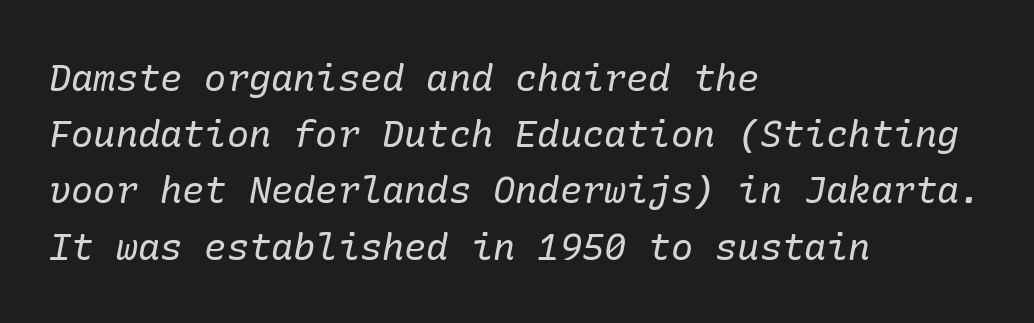
Q: Is the text bold? A: No.
Q: Is the text italic (slanted)? A: Yes, it leans right by about 10 degrees.
Q: Is the typeface a serif or a sans-serif typeface? A: Sans-serif.
Q: Is the text underlined? A: No.
Q: How is the paragraph aligned? A: Left-aligned.
Q: Is the spacing between letters normal or unusually wide? A: Normal.
Q: Is the spacing between lines tight, normal or loose? A: Normal.
Q: Width (condensed, normal, or wide)? A: Normal.
Q: Stroke contrast? A: Low.
Q: x-height? A: Medium.
